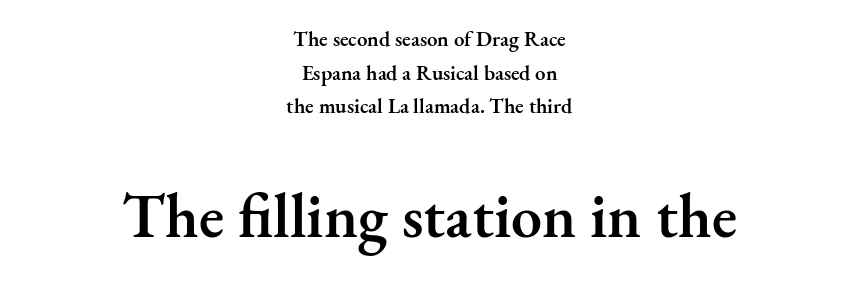
{"serif": "yes", "italic": "no", "bold": "semi", "weight": "semibold", "width": "normal", "stroke_contrast": "medium", "x_height": "small", "monospaced": "no", "underline": "no", "align": "center", "line_spacing": "normal", "line_spacing_ratio": 1.6, "letter_spacing": "normal", "letter_spacing_em": 0.0, "larger_block": "second", "size_ratio": 2.95, "glyph_px": 62}
